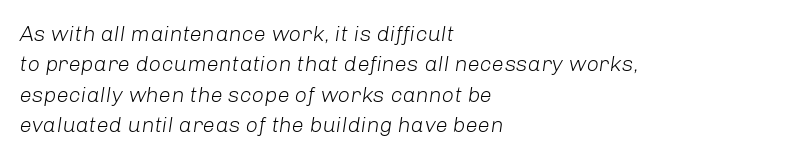
Q: Is the text bold? A: No.
Q: Is the text italic (slanted)? A: Yes, it leans right by about 8 degrees.
Q: Is the text underlined? A: No.
Q: How is the paragraph aligned? A: Left-aligned.
Q: Is the spacing between letters normal or unusually wide? A: Normal.
Q: Is the spacing between lines tight, normal or loose? A: Normal.
